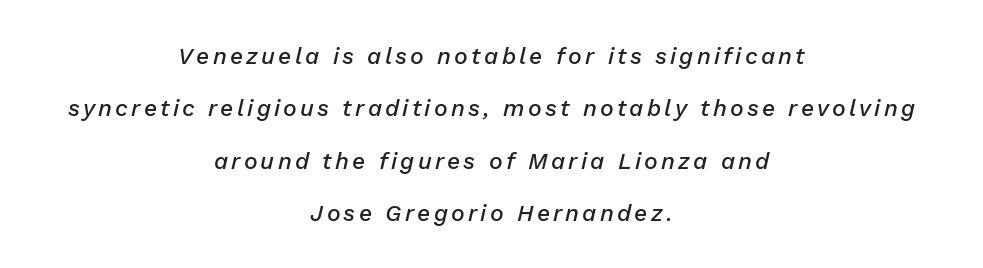
Characters are canted at an angle relative to the baseline's perpendicular. The leading is generous, giving the passage an open texture. Letters rest on an invisible, unmarked baseline. Notice the strokes are somewhat thickened but not fully heavy: this is a semibold. Horizontally, the lines are justified to the midpoint only.
